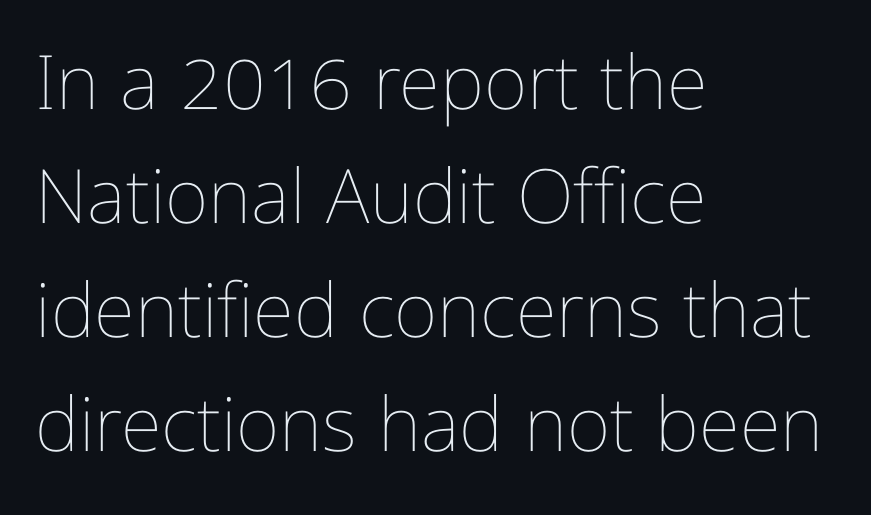
{"italic": "no", "bold": "no", "weight": "thin", "width": "condensed", "stroke_contrast": "low", "x_height": "medium", "monospaced": "no", "underline": "no", "align": "left", "line_spacing": "normal", "line_spacing_ratio": 1.52, "letter_spacing": "normal", "letter_spacing_em": 0.0, "glyph_px": 75}
